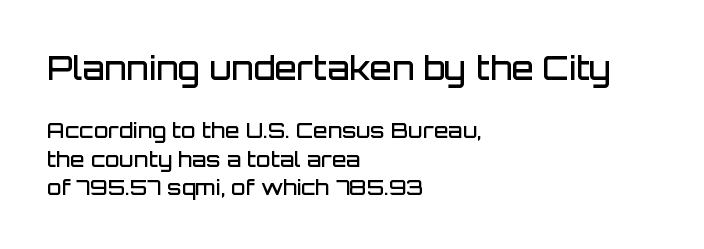
The image shows 32 px semibold sans-serif type, upright; set left-aligned, normal line spacing (1.36x), normal letter spacing, not underlined; the first (top) block is 1.52x larger; low stroke contrast and a large x-height.
